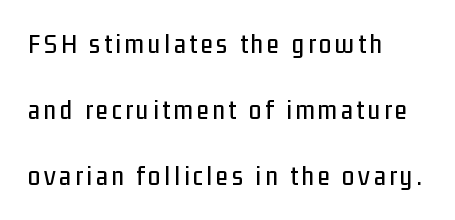
Q: Is the text italic (slanted)? A: No, it is upright.
Q: Is the typeface a serif or a sans-serif typeface? A: Sans-serif.
Q: Is the text underlined? A: No.
Q: How is the paragraph aligned? A: Left-aligned.
Q: Is the spacing between lines tight, normal or loose? A: Loose.
Q: Width (condensed, normal, or wide)? A: Condensed.
Q: Stroke contrast? A: Low.
Q: x-height? A: Medium.
Q: Monospaced? A: No.
